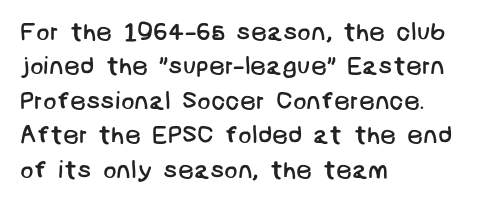
{"bold": "no", "underline": "no", "align": "left", "line_spacing": "normal", "line_spacing_ratio": 1.38, "letter_spacing": "normal", "letter_spacing_em": 0.0, "glyph_px": 25}
